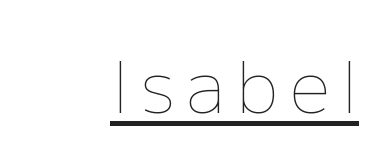
The image shows 71 px thin type, upright; set underlined; low stroke contrast and a medium x-height.
